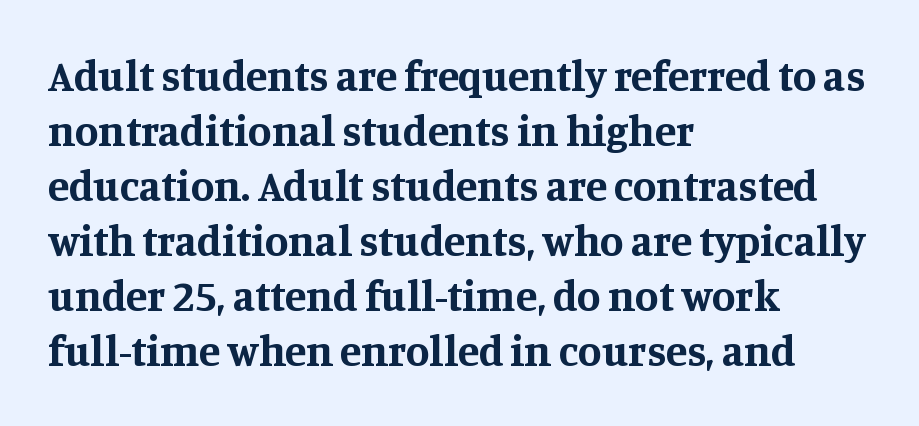
The rendering anchors every line to the left-hand side. Does the type have serifs? Yes, each stem ends in a small foot. Typesetter's note: full bold, strokes at maximum text heaviness. Think of a printed novel: that variable character pitch is what you see here. A typesetter would mark this as roman, not italic. Honestly, the letter spacing is just normal — you wouldn't notice it.
